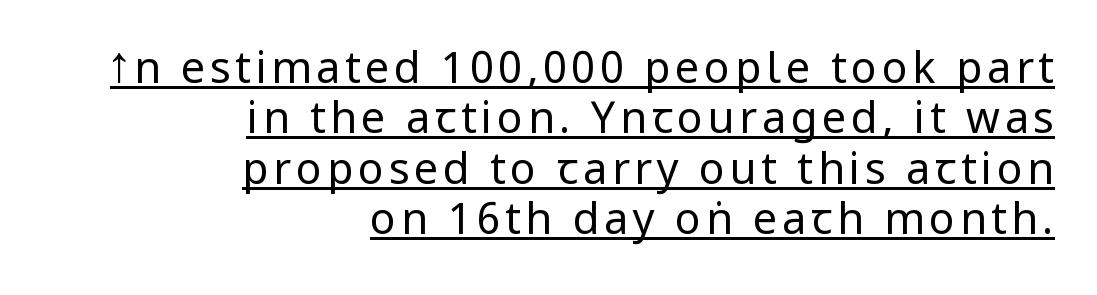
Q: Is the text bold? A: No.
Q: Is the text italic (slanted)? A: No, it is upright.
Q: Is the typeface a serif or a sans-serif typeface? A: Sans-serif.
Q: Is the text underlined? A: Yes.
Q: How is the paragraph aligned? A: Right-aligned.
Q: Width (condensed, normal, or wide)? A: Condensed.
Q: Stroke contrast? A: Low.
Q: x-height? A: Large.
Q: Monospaced? A: No.
